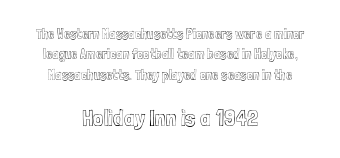
The image shows 23 px text type, upright; set centered, normal line spacing (1.45x), normal letter spacing, not underlined; the second (bottom) block is 1.64x larger.
